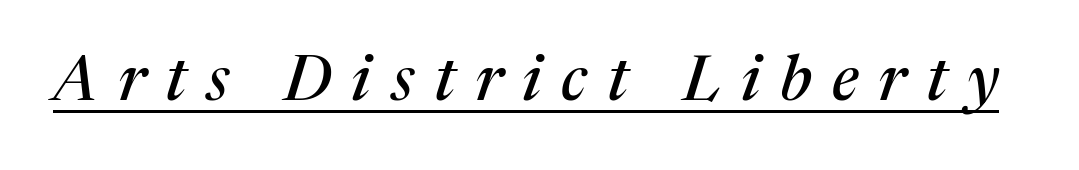
{"serif": "yes", "italic": "yes", "lean": "right", "slant_degrees": 17, "width": "normal", "stroke_contrast": "medium", "x_height": "medium", "monospaced": "no", "underline": "yes", "letter_spacing": "wide", "letter_spacing_em": 0.32, "glyph_px": 63}
